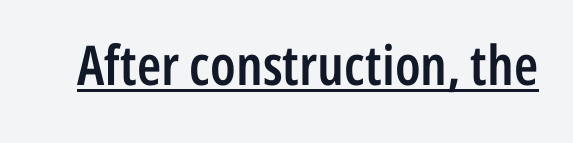
{"serif": "no", "italic": "no", "bold": "semi", "weight": "semibold", "width": "condensed", "stroke_contrast": "low", "x_height": "medium", "monospaced": "no", "underline": "yes", "letter_spacing": "normal", "letter_spacing_em": 0.0, "glyph_px": 55}
